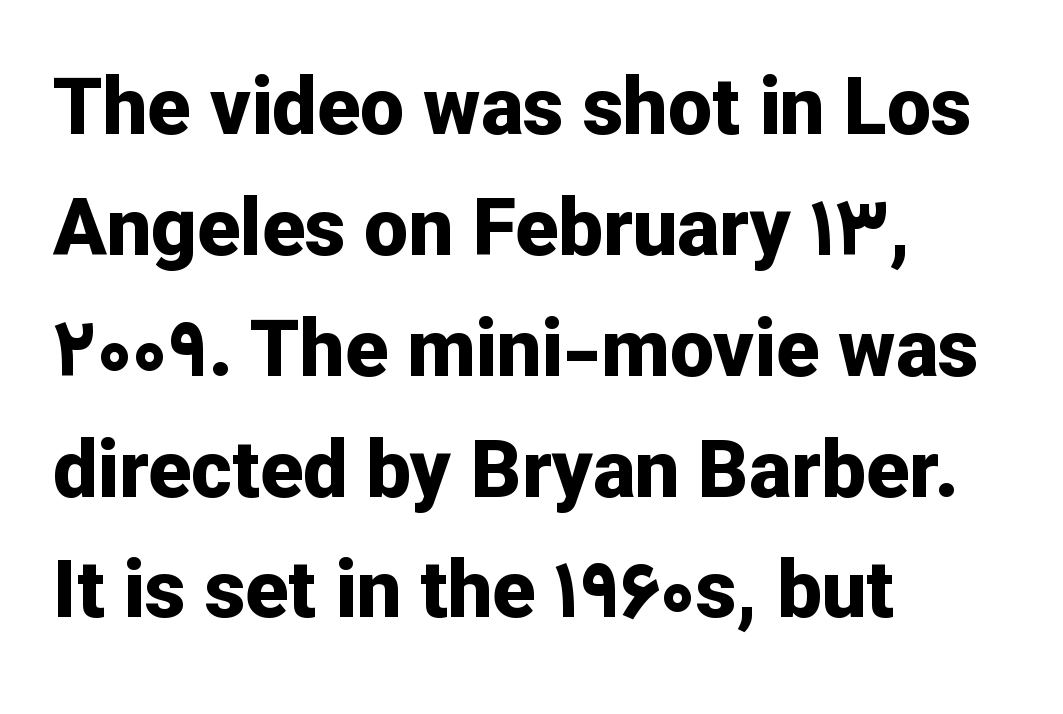
Q: Is the text bold? A: Yes.
Q: Is the text italic (slanted)? A: No, it is upright.
Q: Is the typeface a serif or a sans-serif typeface? A: Sans-serif.
Q: Is the text underlined? A: No.
Q: How is the paragraph aligned? A: Left-aligned.
Q: Is the spacing between letters normal or unusually wide? A: Normal.
Q: Is the spacing between lines tight, normal or loose? A: Normal.
Q: Width (condensed, normal, or wide)? A: Normal.
Q: Stroke contrast? A: Low.
Q: x-height? A: Medium.
Q: Monospaced? A: No.
